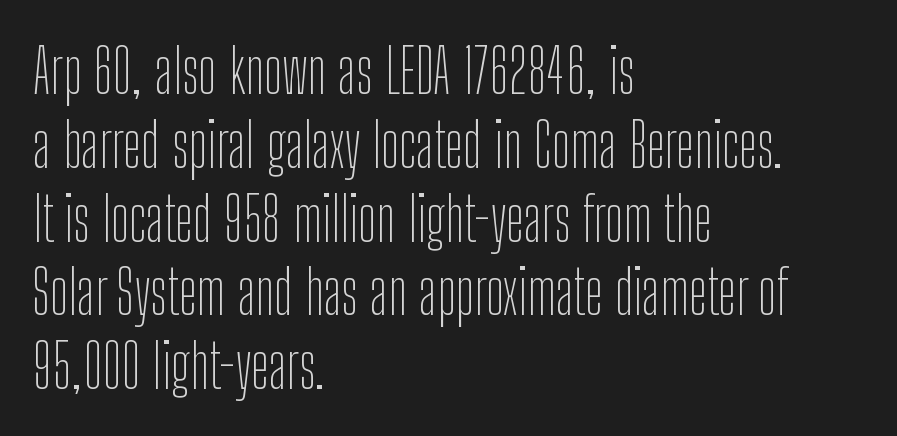
The image shows 61 px thin, condensed sans-serif type, upright; set left-aligned, line spacing 1.21x, normal letter spacing, not underlined; low stroke contrast and a medium x-height.
